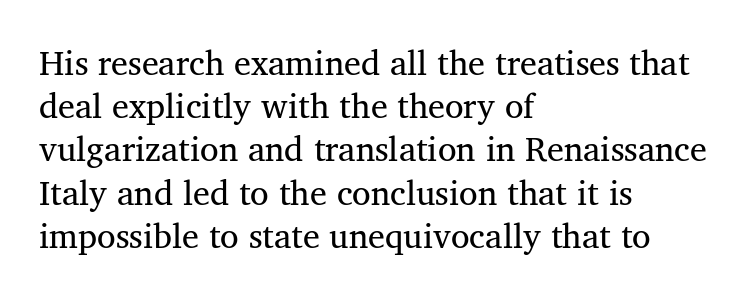
Any mark beneath the type? The region is blank. Small tapered or slab feet sit at the stroke ends, so this counts as serif. The passage shown is typed in a proportional face where columns would drift. Where is the straight margin? On the left.
